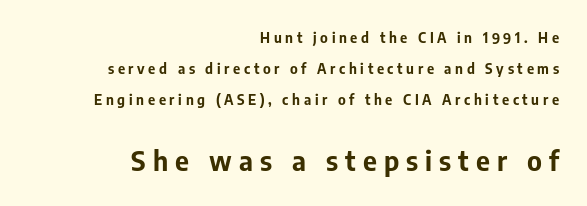
Alignment: flush right. In terms of leading, this rendering errs on the spacious side. Short note: letters widely spaced. I'd describe the lettering as bold — thick and assertive. Posture: straight, roman, zero tilt.
